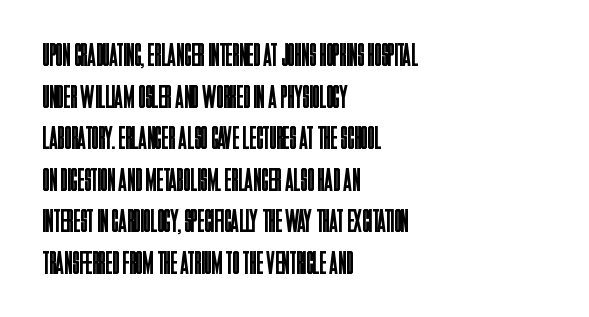
Q: Is the text bold? A: No.
Q: Is the text italic (slanted)? A: No, it is upright.
Q: Is the typeface a serif or a sans-serif typeface? A: Sans-serif.
Q: Is the text underlined? A: No.
Q: How is the paragraph aligned? A: Left-aligned.
Q: Is the spacing between letters normal or unusually wide? A: Normal.
Q: Is the spacing between lines tight, normal or loose? A: Normal.
Q: Width (condensed, normal, or wide)? A: Condensed.
Q: Stroke contrast? A: Low.
Q: x-height? A: Large.
Q: Monospaced? A: No.
